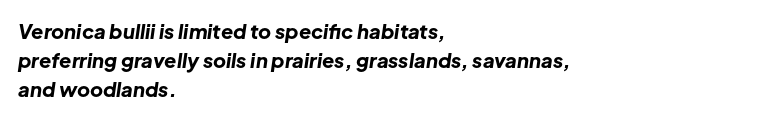
The image shows 20 px bold type, italic (leaning right); set left-aligned, normal line spacing (1.44x), normal letter spacing, not underlined.
